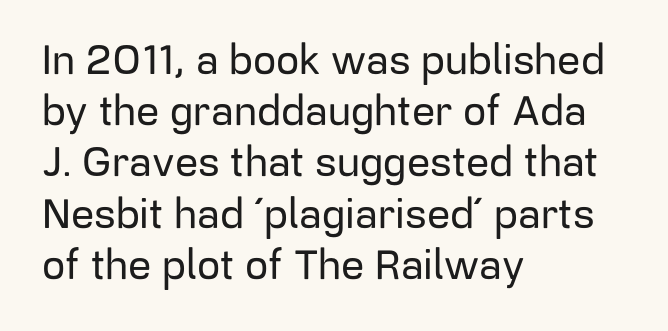
The image shows 41 px sans-serif type, upright; set left-aligned, normal line spacing (1.25x), normal letter spacing, not underlined; low stroke contrast and a medium x-height.
